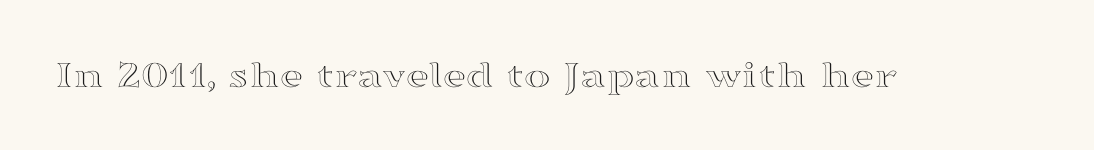
{"italic": "no", "width": "wide", "x_height": "medium", "monospaced": "no", "underline": "no", "letter_spacing": "normal", "letter_spacing_em": 0.0, "glyph_px": 40}
